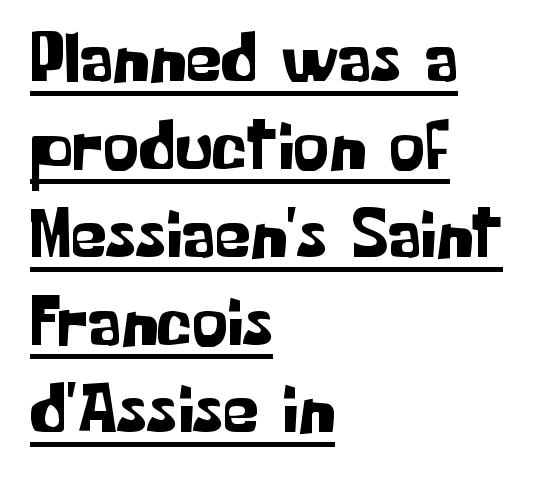
Q: Is the text italic (slanted)? A: No, it is upright.
Q: Is the typeface a serif or a sans-serif typeface? A: Sans-serif.
Q: Is the text underlined? A: Yes.
Q: How is the paragraph aligned? A: Left-aligned.
Q: Is the spacing between letters normal or unusually wide? A: Normal.
Q: Width (condensed, normal, or wide)? A: Normal.
Q: Stroke contrast? A: Low.
Q: x-height? A: Medium.
Q: Monospaced? A: No.
